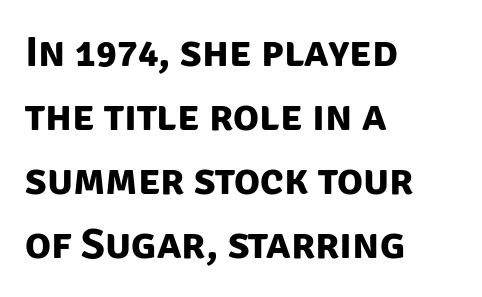
Q: Is the text bold? A: Yes.
Q: Is the typeface a serif or a sans-serif typeface? A: Sans-serif.
Q: Is the text underlined? A: No.
Q: How is the paragraph aligned? A: Left-aligned.
Q: Is the spacing between letters normal or unusually wide? A: Normal.
Q: Is the spacing between lines tight, normal or loose? A: Normal.
Q: Width (condensed, normal, or wide)? A: Normal.
Q: Stroke contrast? A: Low.
Q: x-height? A: Large.
Q: Monospaced? A: No.
